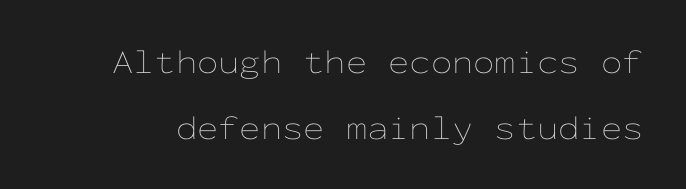
The image shows 34 px thin, wide type, upright, monospaced; set loose line spacing (1.93x), normal letter spacing, not underlined; low stroke contrast and a medium x-height.
